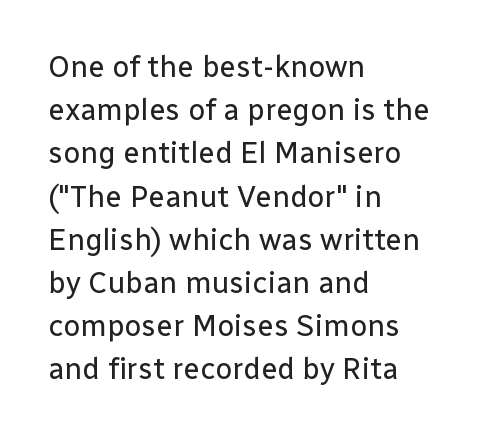
Nope, not italic — everything's standing straight. The rendering shows plain stroke endings on the letterforms — a sans-serif design. Evenly set lines give the paragraph a standard silhouette. Letters rest on an invisible, unmarked baseline.
